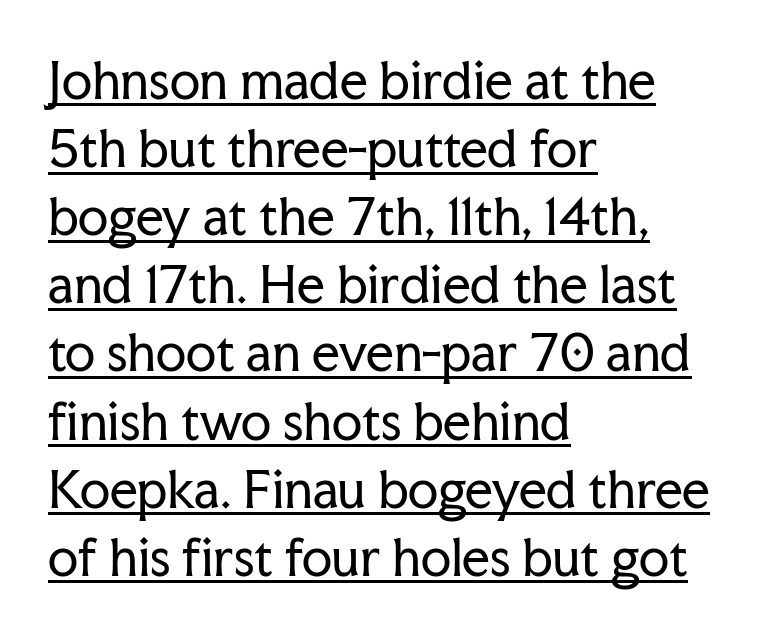
The image shows 49 px regular-weight serif type, upright; set left-aligned, normal line spacing (1.39x), normal letter spacing, underlined; low stroke contrast and a medium x-height.
